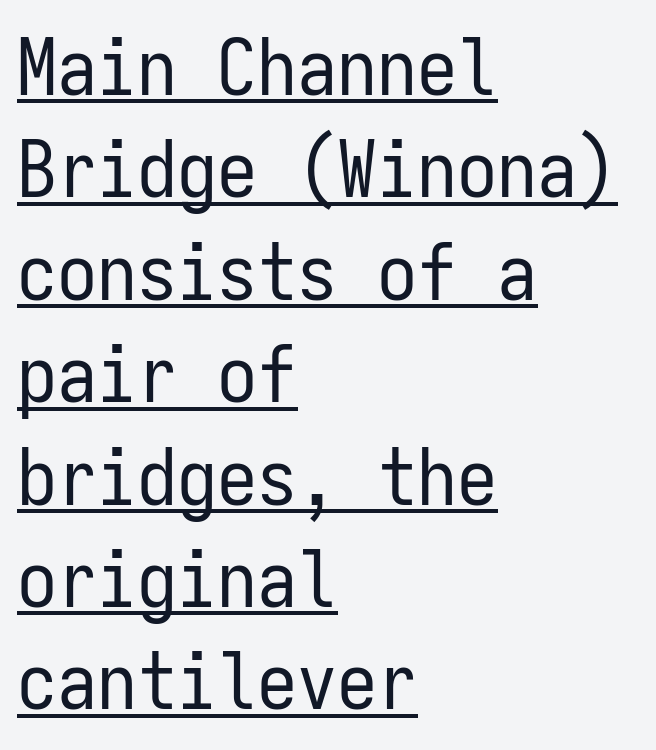
Nobody touched the tracking dial on this one. This sample is left-justified, so line endings fall wherever the words run out. The block of text has a typical density, with ordinary space between rows. This sample has the even, mechanical cadence of fixed-width lettering.
